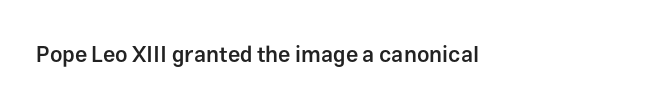
{"italic": "no", "bold": "semi", "underline": "no", "letter_spacing": "normal", "letter_spacing_em": 0.0, "glyph_px": 22}
